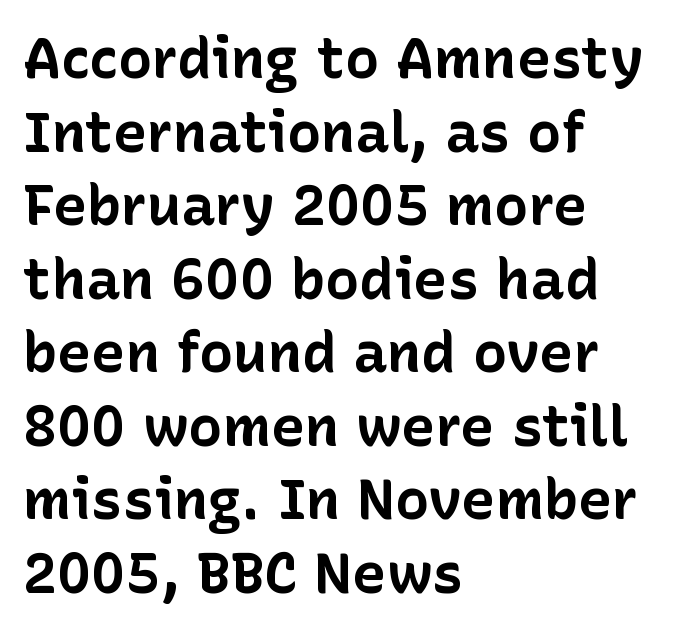
{"serif": "no", "italic": "no", "bold": "yes", "weight": "bold", "width": "normal", "stroke_contrast": "low", "x_height": "medium", "monospaced": "no", "underline": "no", "align": "left", "line_spacing": "normal", "line_spacing_ratio": 1.29, "letter_spacing": "normal", "letter_spacing_em": 0.0, "glyph_px": 57}
